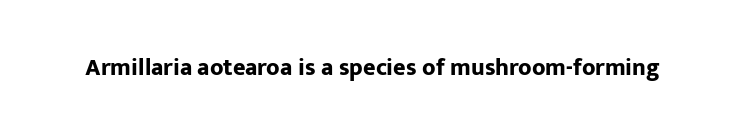
The image shows 24 px bold type, upright; set normal letter spacing, not underlined.
